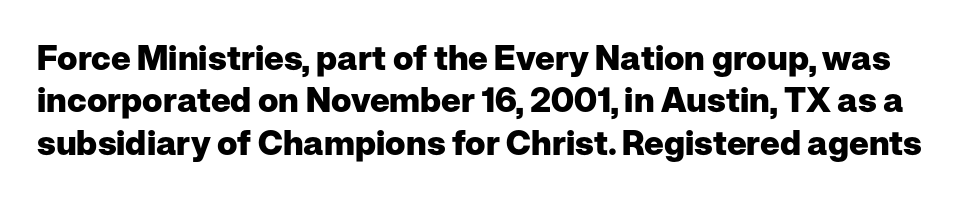
Q: Is the text bold? A: Yes.
Q: Is the text italic (slanted)? A: No, it is upright.
Q: Is the typeface a serif or a sans-serif typeface? A: Sans-serif.
Q: Is the text underlined? A: No.
Q: Is the spacing between letters normal or unusually wide? A: Normal.
Q: Is the spacing between lines tight, normal or loose? A: Normal.
Q: Width (condensed, normal, or wide)? A: Normal.
Q: Stroke contrast? A: Low.
Q: x-height? A: Medium.
Q: Monospaced? A: No.
